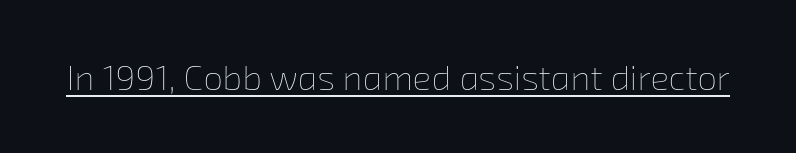
{"bold": "no", "weight": "thin", "width": "normal", "stroke_contrast": "low", "x_height": "medium", "monospaced": "no", "underline": "yes", "letter_spacing": "normal", "letter_spacing_em": 0.0, "glyph_px": 35}
